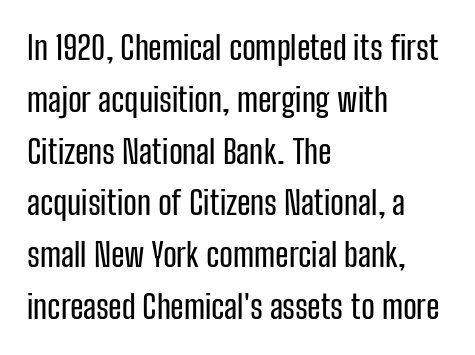
{"serif": "no", "italic": "no", "width": "condensed", "stroke_contrast": "low", "x_height": "medium", "monospaced": "no", "underline": "no", "align": "left", "line_spacing": "normal", "line_spacing_ratio": 1.57, "letter_spacing": "normal", "letter_spacing_em": 0.0, "glyph_px": 33}
